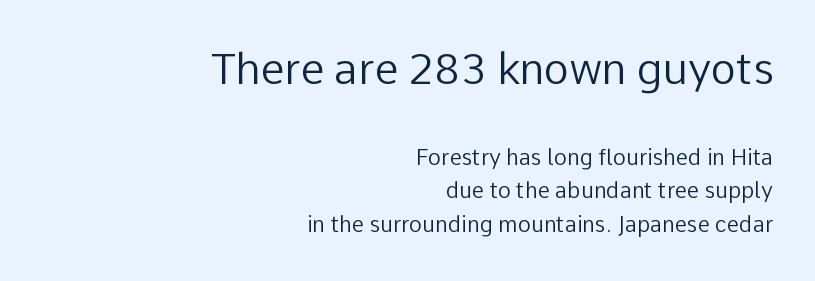
{"serif": "no", "italic": "no", "bold": "no", "weight": "regular", "width": "normal", "stroke_contrast": "low", "x_height": "medium", "monospaced": "no", "underline": "no", "align": "right", "line_spacing": "normal", "line_spacing_ratio": 1.54, "letter_spacing": "normal", "letter_spacing_em": 0.0, "larger_block": "first", "size_ratio": 1.95, "glyph_px": 43}
